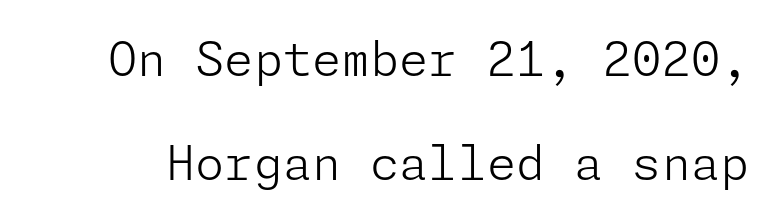
{"serif": "no", "italic": "no", "bold": "no", "weight": "light", "width": "normal", "stroke_contrast": "low", "x_height": "medium", "underline": "no", "line_spacing": "loose", "line_spacing_ratio": 2.22, "letter_spacing": "normal", "letter_spacing_em": 0.0, "glyph_px": 47}
